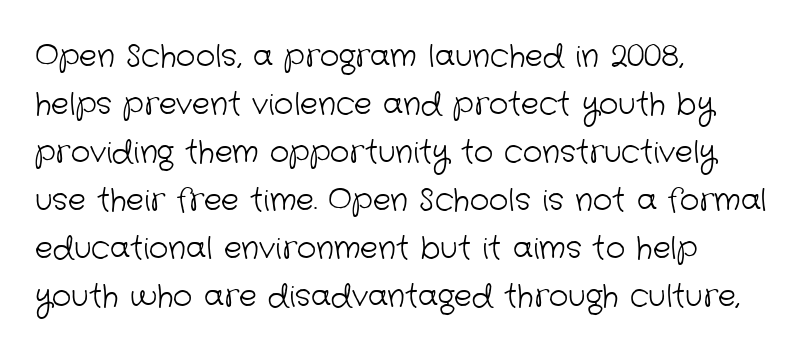
{"serif": "no", "bold": "no", "weight": "light", "width": "normal", "stroke_contrast": "low", "x_height": "medium", "monospaced": "no", "underline": "no", "align": "left", "line_spacing": "normal", "line_spacing_ratio": 1.6, "letter_spacing": "normal", "letter_spacing_em": 0.0, "glyph_px": 30}
